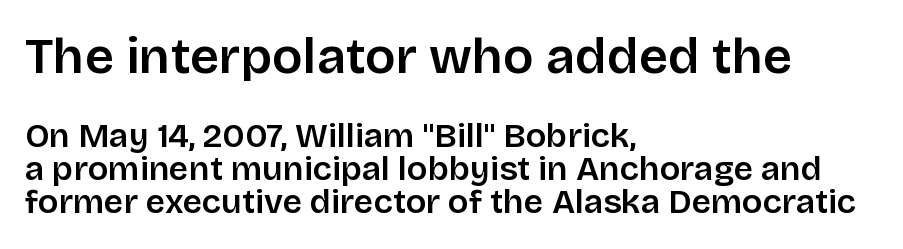
Q: Is the text italic (slanted)? A: No, it is upright.
Q: Is the typeface a serif or a sans-serif typeface? A: Sans-serif.
Q: Is the text underlined? A: No.
Q: How is the paragraph aligned? A: Left-aligned.
Q: Is the spacing between letters normal or unusually wide? A: Normal.
Q: Is the spacing between lines tight, normal or loose? A: Tight.
Q: Which block of text is set in a larger size, the first (top) or the second (bottom)? A: The first (top) one.
Q: Width (condensed, normal, or wide)? A: Normal.
Q: Stroke contrast? A: Low.
Q: x-height? A: Large.
Q: Monospaced? A: No.
